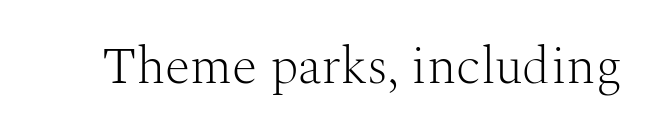
{"serif": "yes", "italic": "no", "bold": "no", "weight": "light", "width": "normal", "stroke_contrast": "medium", "x_height": "medium", "monospaced": "no", "underline": "no", "letter_spacing": "normal", "letter_spacing_em": 0.0, "glyph_px": 52}
